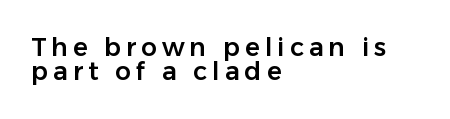
The zone under the glyphs is completely vacant. The face used here is rendered with a markedly widened letterfit. Summary of vertical rhythm: compact, with narrow interline spacing. You can tell it's not italic because the verticals are truly vertical.
